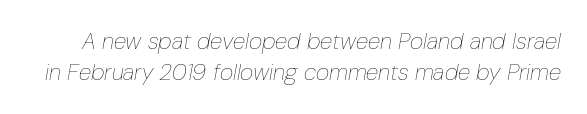
The rendering keeps characters at their native spacing. Lines of text with bare space underneath. Is this a heavy cut? Hardly; it is regular or lighter. Tall strokes in this sample are angled rather than plumb. The block of text has a typical density, with ordinary space between rows.
